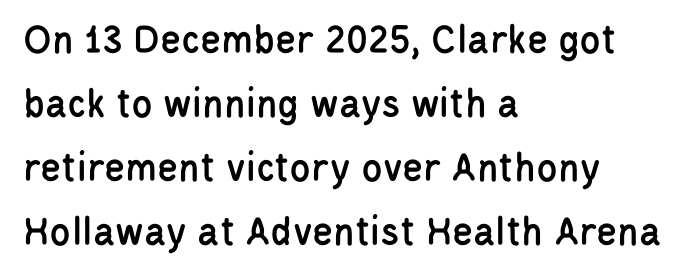
Q: Is the text italic (slanted)? A: No, it is upright.
Q: Is the typeface a serif or a sans-serif typeface? A: Sans-serif.
Q: Is the text underlined? A: No.
Q: How is the paragraph aligned? A: Left-aligned.
Q: Is the spacing between letters normal or unusually wide? A: Normal.
Q: Is the spacing between lines tight, normal or loose? A: Normal.
Q: Width (condensed, normal, or wide)? A: Condensed.
Q: Stroke contrast? A: Low.
Q: x-height? A: Large.
Q: Monospaced? A: No.
